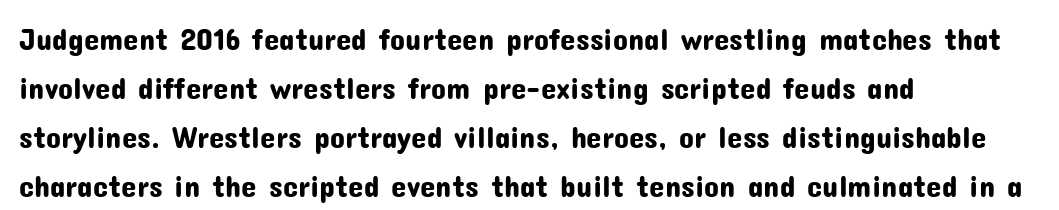
Q: Is the text italic (slanted)? A: No, it is upright.
Q: Is the typeface a serif or a sans-serif typeface? A: Sans-serif.
Q: Is the text underlined? A: No.
Q: How is the paragraph aligned? A: Left-aligned.
Q: Is the spacing between letters normal or unusually wide? A: Normal.
Q: Is the spacing between lines tight, normal or loose? A: Normal.
Q: Width (condensed, normal, or wide)? A: Normal.
Q: Stroke contrast? A: Low.
Q: x-height? A: Medium.
Q: Monospaced? A: No.
